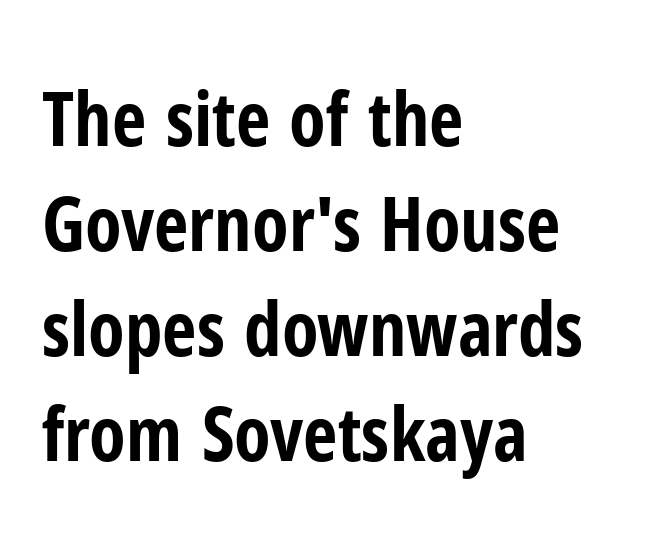
{"serif": "no", "italic": "no", "bold": "yes", "weight": "bold", "width": "condensed", "stroke_contrast": "low", "x_height": "medium", "monospaced": "no", "underline": "no", "align": "left", "line_spacing": "normal", "line_spacing_ratio": 1.4, "letter_spacing": "normal", "letter_spacing_em": 0.0, "glyph_px": 75}
